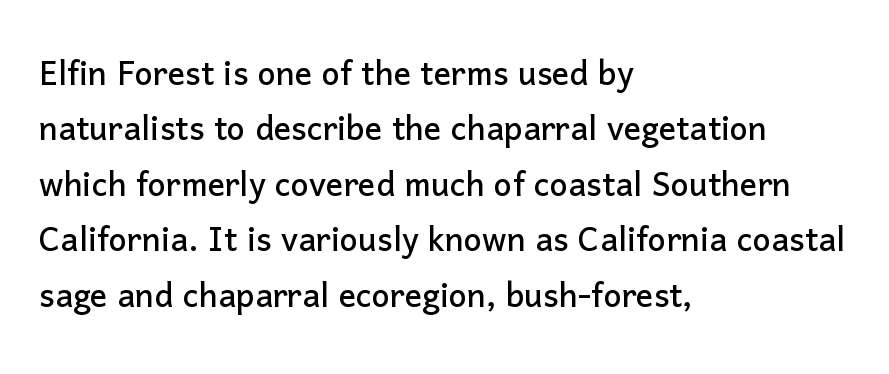
{"serif": "no", "italic": "no", "width": "normal", "stroke_contrast": "low", "x_height": "medium", "monospaced": "no", "underline": "no", "align": "left", "line_spacing": "normal", "line_spacing_ratio": 1.29, "letter_spacing": "normal", "letter_spacing_em": 0.0, "glyph_px": 43}
